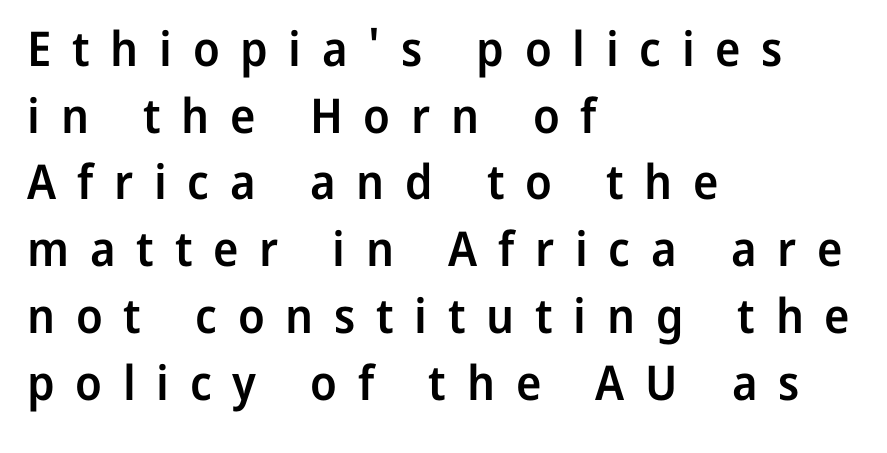
Compared with an ordinary text face, these strokes are moderately heavier — a semibold. Unlike italic type, these characters show no tilt at all. Left-aligned paragraph, ragged on the right. The type family on display is of the sans-serif kind. Tracking value appears strongly positive — letters spread wide. A typesetter would call this proportional, since set widths differ per character.
